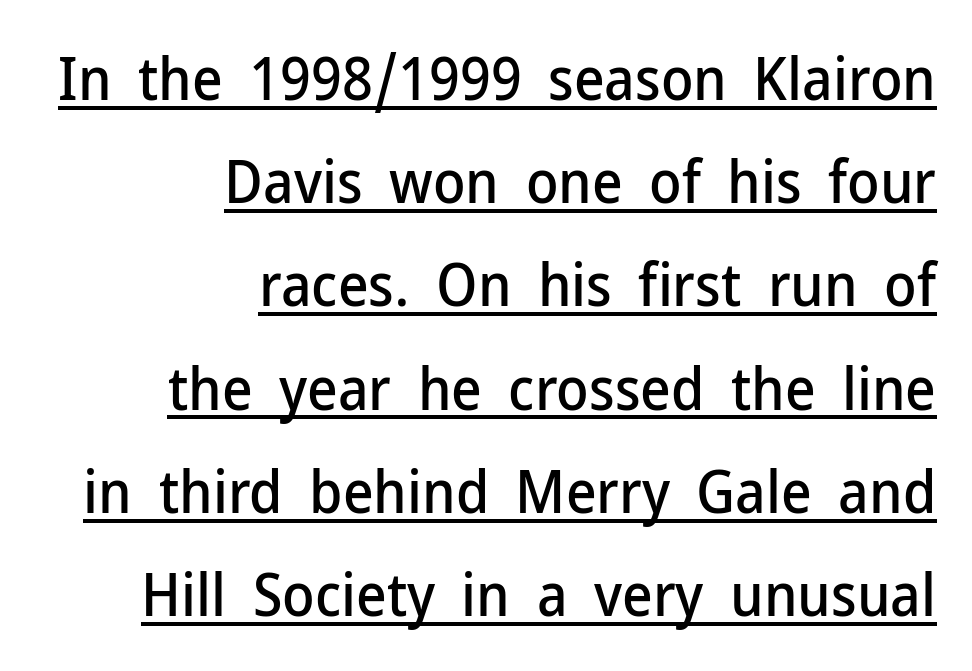
The image shows 59 px sans-serif type, upright; set right-aligned, line spacing 1.75x, normal letter spacing, underlined; low stroke contrast and a medium x-height.
